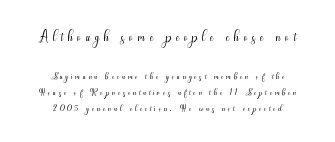
{"bold": "no", "underline": "no", "align": "center", "line_spacing": "tight", "line_spacing_ratio": 1.14, "letter_spacing": "wide", "letter_spacing_em": 0.21, "larger_block": "first", "size_ratio": 1.57, "glyph_px": 22}
